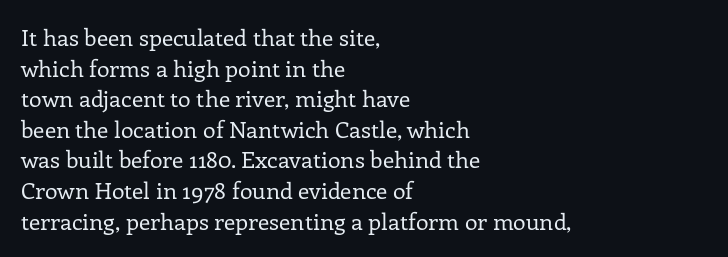
The image shows 23 px text type, upright; set left-aligned, normal line spacing (1.33x), normal letter spacing, not underlined.
